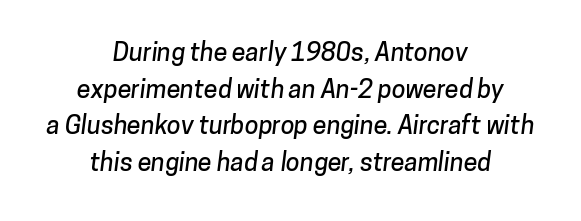
Q: Is the text underlined? A: No.
Q: How is the paragraph aligned? A: Centered.
Q: Is the spacing between letters normal or unusually wide? A: Normal.
Q: Is the spacing between lines tight, normal or loose? A: Normal.
